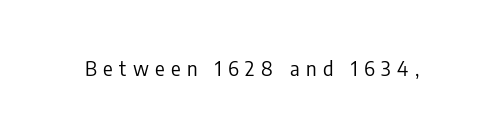
Short note: letters widely spaced. Stems here are at most as thick as an everyday book face. Words float on clear page, feet unadorned. This is the regular roman posture of the typeface.
